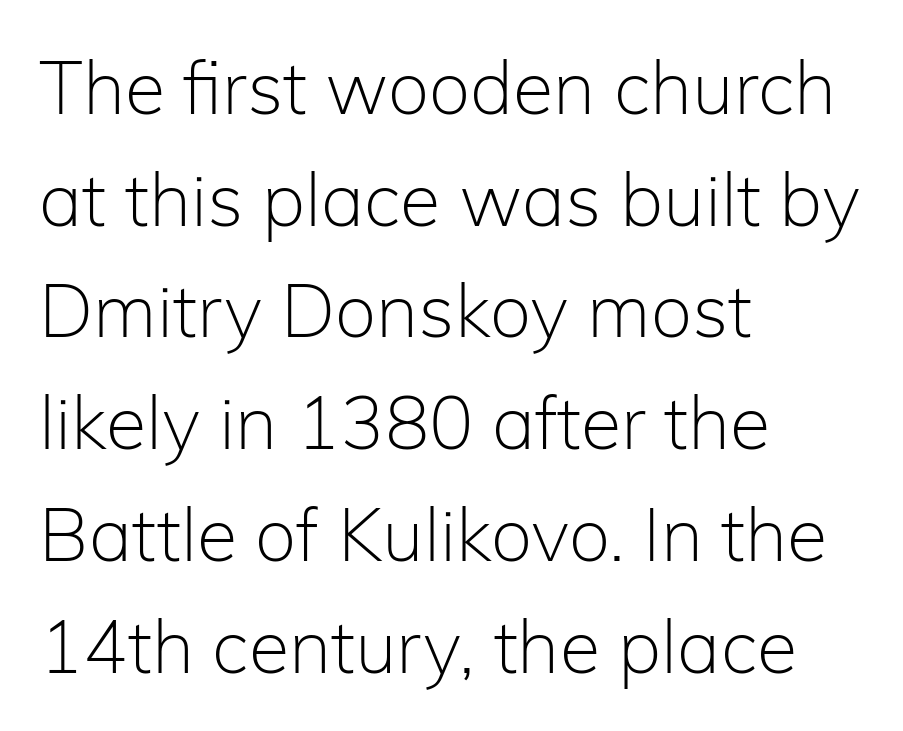
{"serif": "no", "italic": "no", "bold": "no", "weight": "light", "width": "normal", "stroke_contrast": "low", "x_height": "medium", "monospaced": "no", "underline": "no", "align": "left", "line_spacing": "normal", "line_spacing_ratio": 1.51, "letter_spacing": "normal", "letter_spacing_em": 0.0, "glyph_px": 74}
